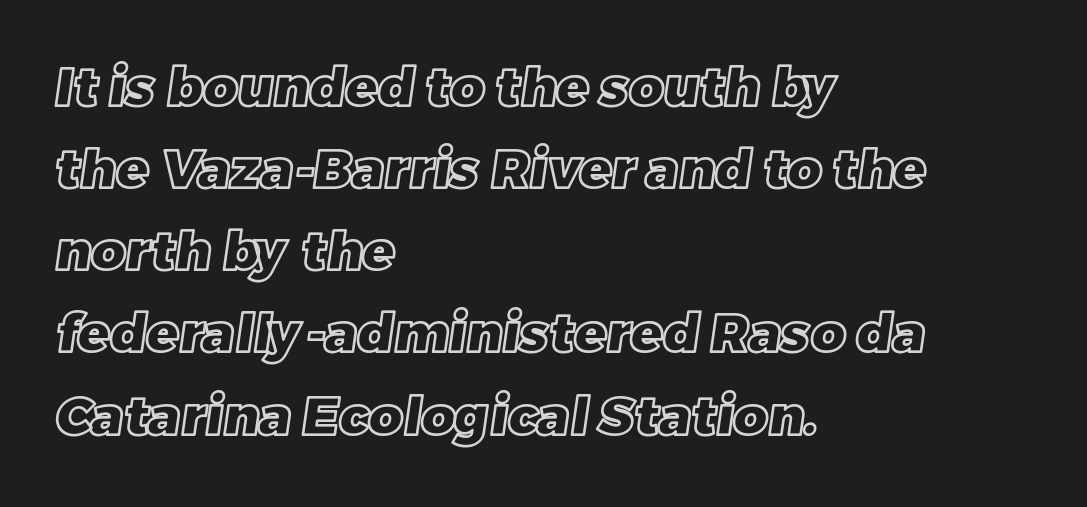
The image shows 53 px text type; set left-aligned, normal line spacing (1.55x), normal letter spacing, not underlined; a large x-height.
